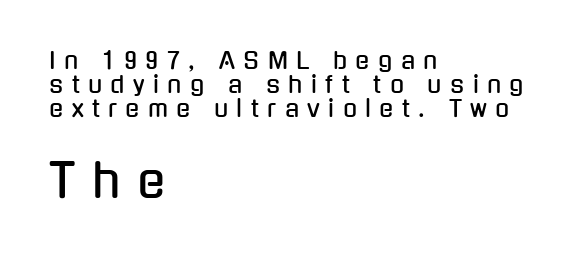
The image shows 46 px condensed sans-serif type, upright; set left-aligned, tight line spacing (1.04x), unusually wide letter spacing (+0.37 em), not underlined; the second (bottom) block is 2.0x larger; low stroke contrast and a medium x-height.
